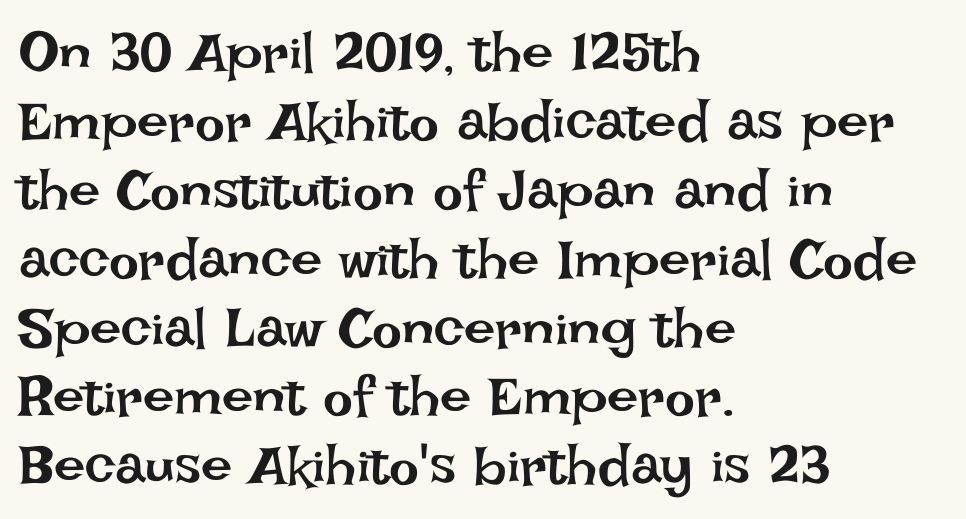
Q: Is the text bold? A: No.
Q: Is the text italic (slanted)? A: No, it is upright.
Q: Is the text underlined? A: No.
Q: How is the paragraph aligned? A: Left-aligned.
Q: Is the spacing between letters normal or unusually wide? A: Normal.
Q: Width (condensed, normal, or wide)? A: Normal.
Q: Stroke contrast? A: Low.
Q: x-height? A: Large.
Q: Monospaced? A: No.
